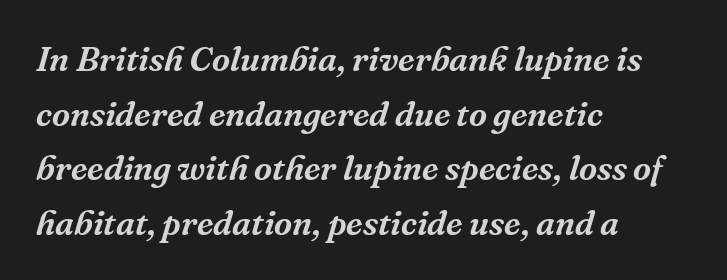
{"serif": "yes", "italic": "yes", "lean": "right", "slant_degrees": 16, "width": "normal", "stroke_contrast": "medium", "x_height": "medium", "monospaced": "no", "underline": "no", "align": "left", "line_spacing": "normal", "line_spacing_ratio": 1.56, "letter_spacing": "normal", "letter_spacing_em": 0.0, "glyph_px": 35}
